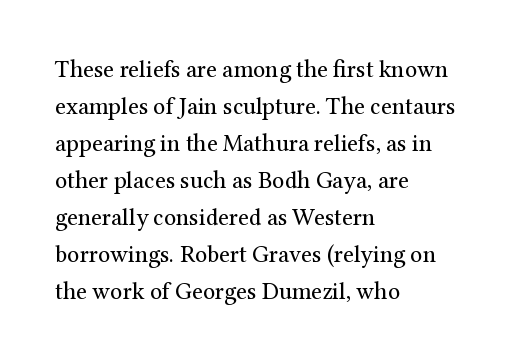
Vertical strokes here are truly vertical. Every row of glyphs begins at an identical x-position on the left. Between one letter and the next there's only the usual sliver of space. Only glyphs here, with clear space below each row.
